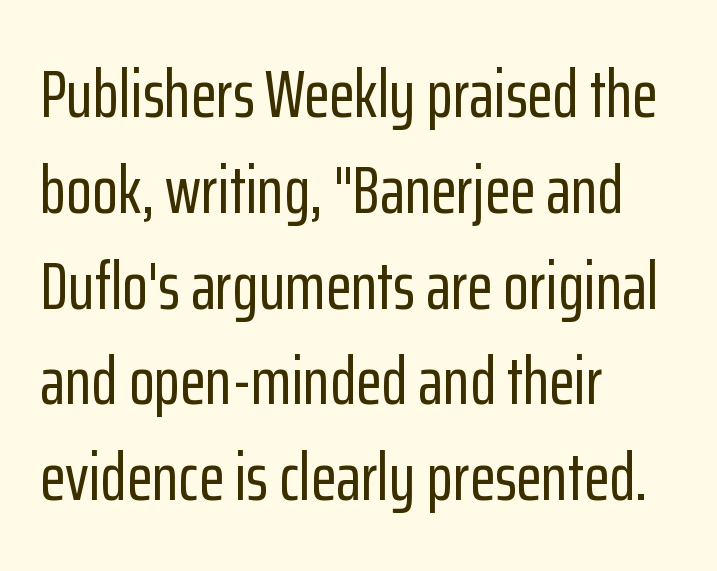
Notice how descenders clear the ascenders below comfortably — that's standard leading. The type is set solid horizontally, with unmodified tracking. Is this a fixed-width face? No — the glyphs have proportional, varying widths. Italic? Not at all — the glyphs are vertical.
